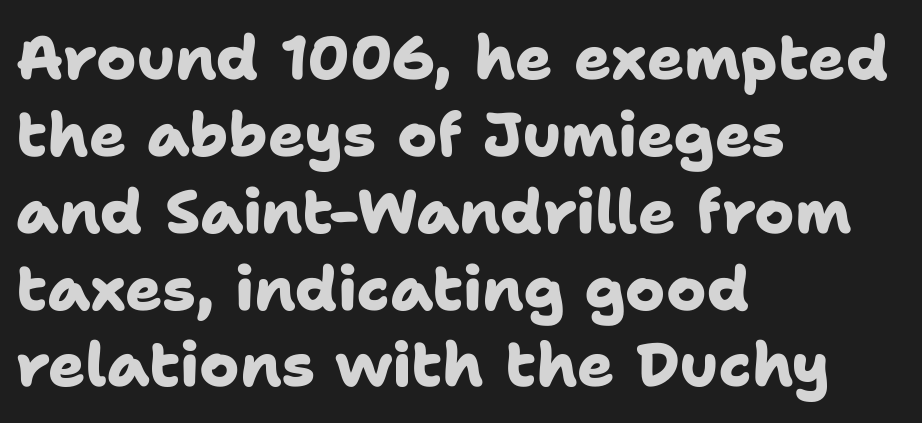
The image shows 61 px heavy sans-serif type; set left-aligned, normal line spacing (1.26x), normal letter spacing, not underlined; low stroke contrast and a medium x-height.
